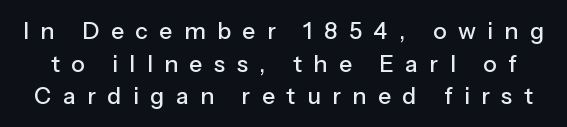
Q: Is the text italic (slanted)? A: No, it is upright.
Q: Is the text underlined? A: No.
Q: Is the spacing between letters normal or unusually wide? A: Unusually wide.
Q: Is the spacing between lines tight, normal or loose? A: Normal.
